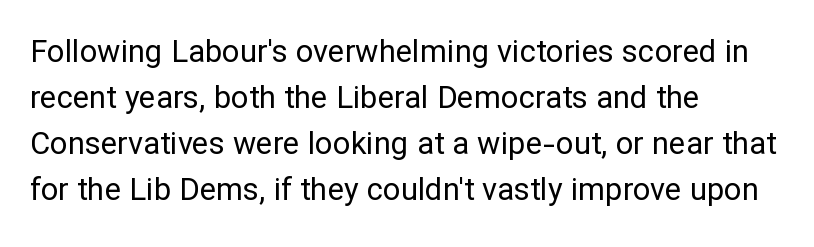
The image shows 31 px regular-weight sans-serif type, upright; set left-aligned, normal line spacing (1.48x), normal letter spacing, not underlined; low stroke contrast and a medium x-height.
